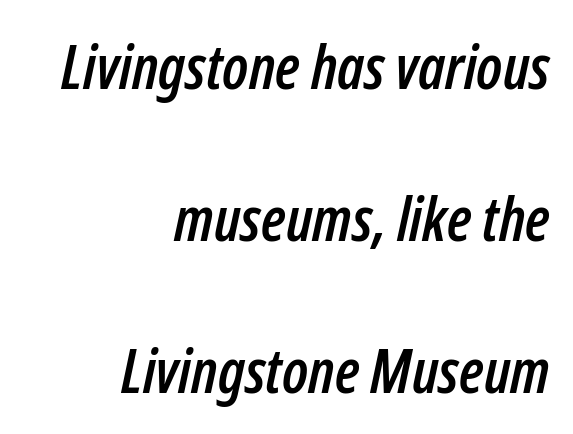
{"italic": "yes", "lean": "right", "slant_degrees": 12, "width": "condensed", "stroke_contrast": "low", "x_height": "medium", "monospaced": "no", "underline": "no", "align": "right", "line_spacing": "loose", "line_spacing_ratio": 2.49, "letter_spacing": "normal", "letter_spacing_em": 0.0, "glyph_px": 61}
